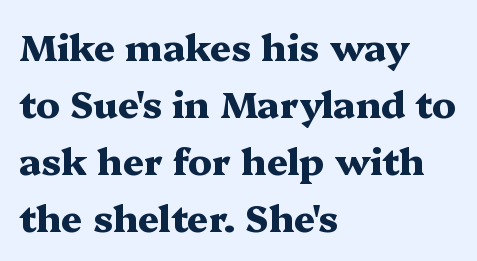
Type without underlining. Compared with a centered layout, this one pins lines to the left instead. Horizontal bands of white between lines are of average thickness. The type sits square on the baseline with zero lean. Proportional: the letters do not fall into vertical columns. A dark, heavy texture on the line: the type is bold.
